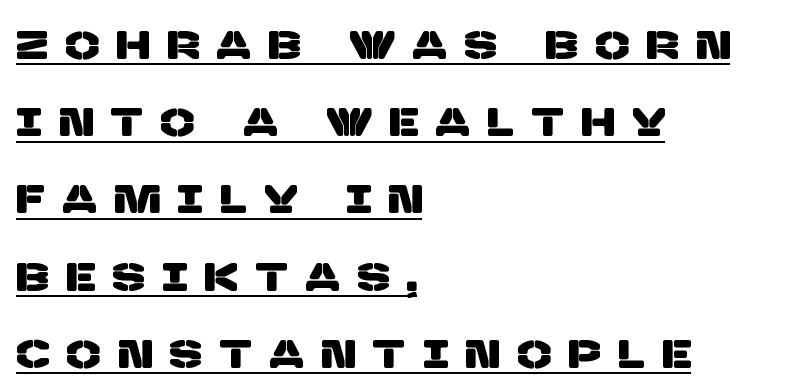
Classification — sans serif. These lines are rendered in a variable-pitch font. Casual observation: everything's shoved over to the left. In terms of leading, this rendering errs on the spacious side. Honestly, the underline is the first thing you notice here.
